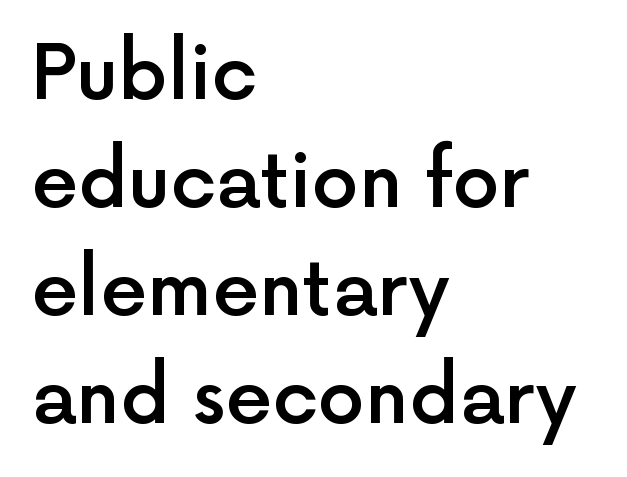
Does the type have serifs? No, each stem ends abruptly. How are the letters spaced? Ordinarily, with no added tracking. The rendering uses a moderate line-height, typical for paragraphs. Do the letters lean? They stand straight. A bare baseline throughout the passage.
